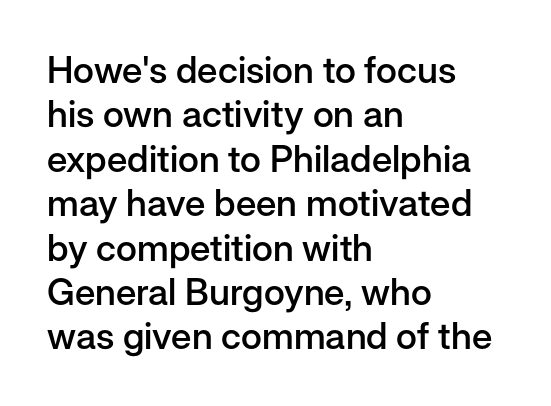
If you drew a line through each stem, it would be perfectly vertical. The type family on display is of the sans-serif kind. These lines are set flush left with a ragged right edge. This is moderately heavy type, rendered in semibold. Words appear dense and cohesive because spacing is normal.
